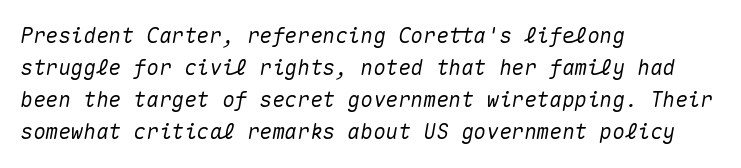
Slanted lettering throughout. Between one letter and the next there's only the usual sliver of space. Leftover space on each line is placed entirely after the last word. Regarding leading, the lines here are spaced in the standard way. A clean baseline with only descenders dipping below it.
